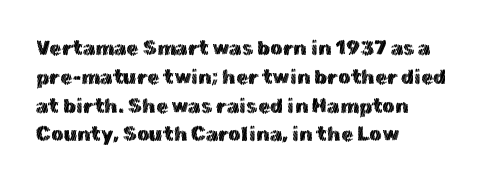
Default kerning and tracking; the words read as compact shapes. The type sits square on the baseline with zero lean. How would I describe the line gaps? Plain and ordinary. The zone under the glyphs is completely vacant. The lines are quadded left.
